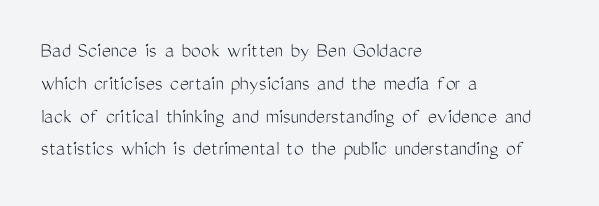
Q: Is the text bold? A: No.
Q: Is the text italic (slanted)? A: No, it is upright.
Q: Is the text underlined? A: No.
Q: How is the paragraph aligned? A: Left-aligned.
Q: Is the spacing between letters normal or unusually wide? A: Normal.
Q: Is the spacing between lines tight, normal or loose? A: Normal.
